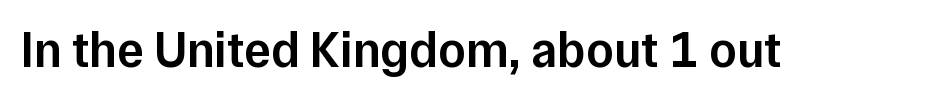
The image shows 50 px semibold sans-serif type, upright; set normal letter spacing, not underlined; low stroke contrast and a medium x-height.
